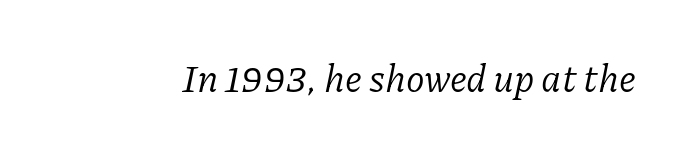
Type without underlining. Yep, those are serifs on the letters. Think of a printed novel: that variable character pitch is what you see here. Stroke thickness stays within the range of a standard reading face or lighter.
